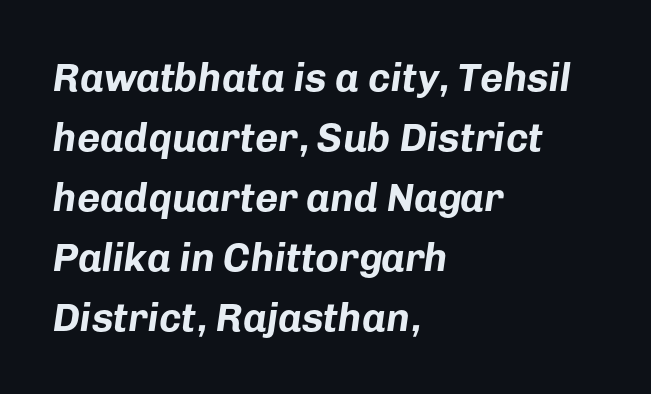
Q: Is the text bold? A: Yes.
Q: Is the text italic (slanted)? A: Yes, it leans right by about 8 degrees.
Q: Is the text underlined? A: No.
Q: How is the paragraph aligned? A: Left-aligned.
Q: Is the spacing between letters normal or unusually wide? A: Normal.
Q: Is the spacing between lines tight, normal or loose? A: Normal.
Q: Width (condensed, normal, or wide)? A: Normal.
Q: Stroke contrast? A: Low.
Q: x-height? A: Medium.
Q: Monospaced? A: No.
